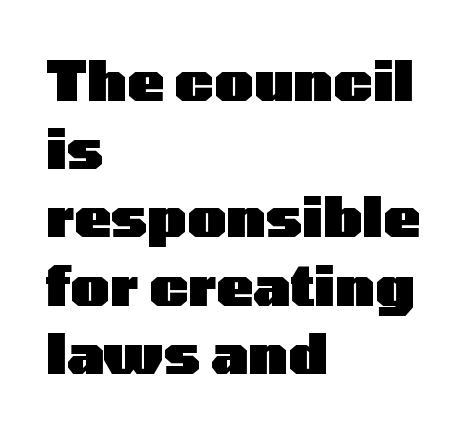
{"serif": "no", "italic": "no", "bold": "yes", "weight": "heavy", "width": "wide", "stroke_contrast": "low", "x_height": "medium", "monospaced": "no", "underline": "no", "align": "left", "line_spacing_ratio": 1.24, "letter_spacing": "normal", "letter_spacing_em": 0.0, "glyph_px": 55}
